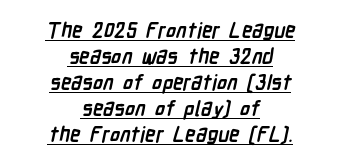
{"bold": "yes", "underline": "yes", "align": "center", "line_spacing_ratio": 1.24, "letter_spacing": "normal", "letter_spacing_em": 0.0, "glyph_px": 21}
